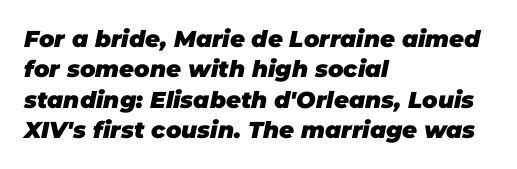
No extra tracking has been applied to these lines. A normal amount of white space separates one row of letters from the next. Unmarked baselines from the first word to the last. Does the lettering tilt? It does — this is italic. Which margin do the lines hug? The left one — the right edge is uneven.
